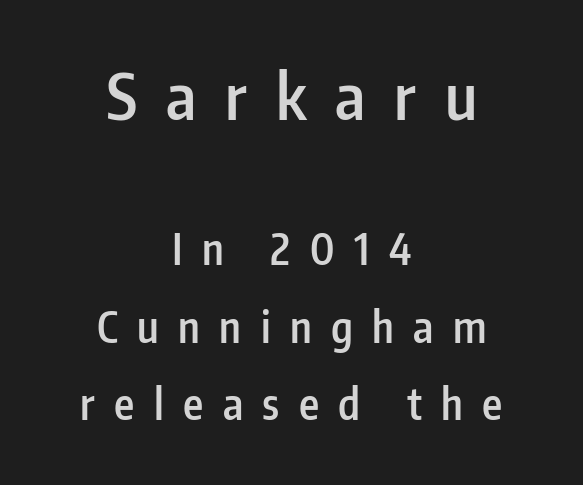
Q: Is the text bold? A: Semi-bold.
Q: Is the text italic (slanted)? A: No, it is upright.
Q: Is the typeface a serif or a sans-serif typeface? A: Sans-serif.
Q: Is the text underlined? A: No.
Q: How is the paragraph aligned? A: Centered.
Q: Is the spacing between letters normal or unusually wide? A: Unusually wide.
Q: Which block of text is set in a larger size, the first (top) or the second (bottom)? A: The first (top) one.
Q: Width (condensed, normal, or wide)? A: Condensed.
Q: Stroke contrast? A: Low.
Q: x-height? A: Medium.
Q: Monospaced? A: No.
